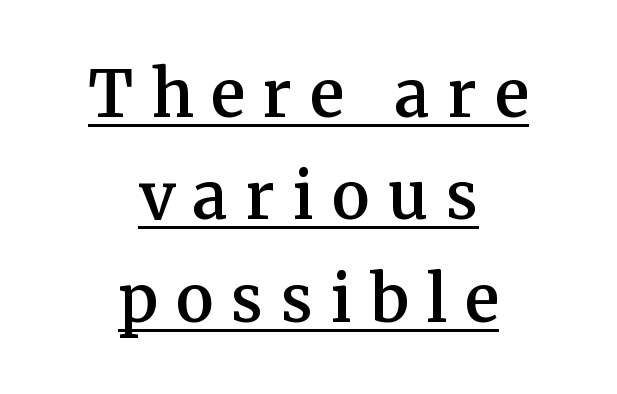
Q: Is the text bold? A: Semi-bold.
Q: Is the text italic (slanted)? A: No, it is upright.
Q: Is the typeface a serif or a sans-serif typeface? A: Serif.
Q: Is the text underlined? A: Yes.
Q: How is the paragraph aligned? A: Centered.
Q: Is the spacing between letters normal or unusually wide? A: Unusually wide.
Q: Is the spacing between lines tight, normal or loose? A: Normal.
Q: Width (condensed, normal, or wide)? A: Normal.
Q: Stroke contrast? A: Medium.
Q: x-height? A: Medium.
Q: Monospaced? A: No.
